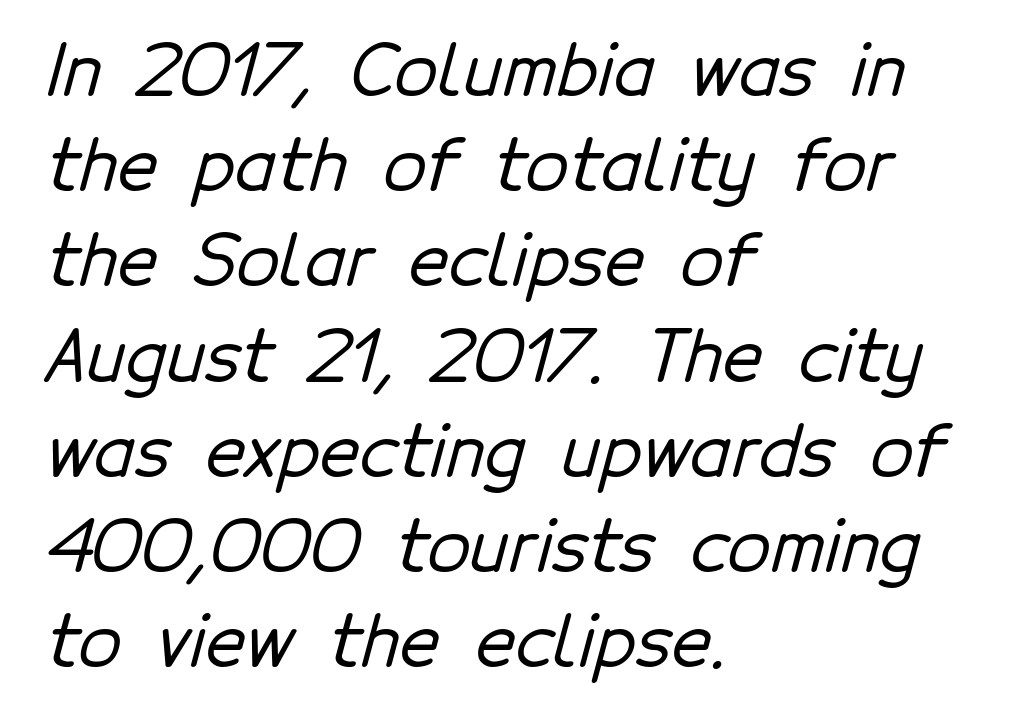
{"serif": "no", "width": "normal", "stroke_contrast": "low", "x_height": "medium", "monospaced": "no", "underline": "no", "align": "left", "line_spacing": "normal", "line_spacing_ratio": 1.36, "letter_spacing": "normal", "letter_spacing_em": 0.0, "glyph_px": 70}
